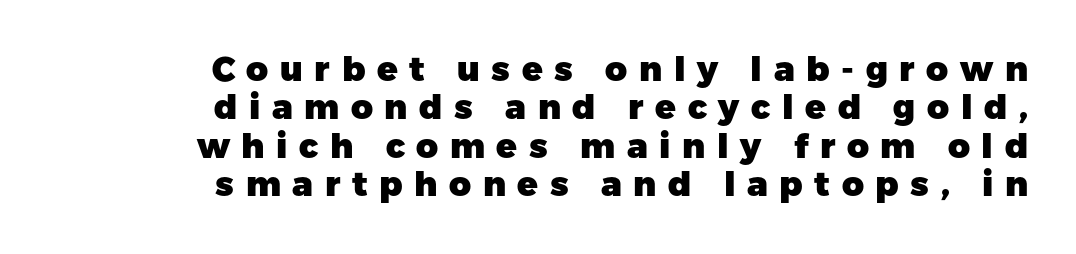
The image shows 34 px heavy sans-serif type, upright; set right-aligned, tight line spacing (1.13x), unusually wide letter spacing (+0.34 em), not underlined; low stroke contrast and a medium x-height.
